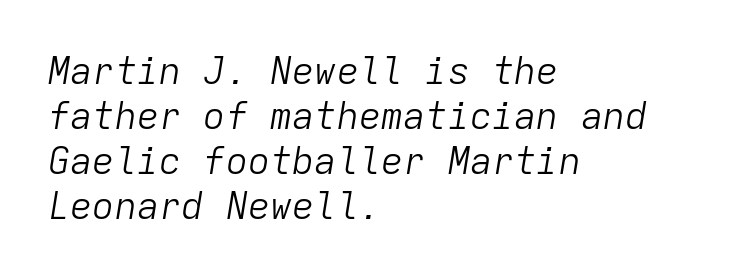
The image shows 37 px light type, italic (leaning right), monospaced; set left-aligned, line spacing 1.22x, normal letter spacing, not underlined; low stroke contrast and a medium x-height.
